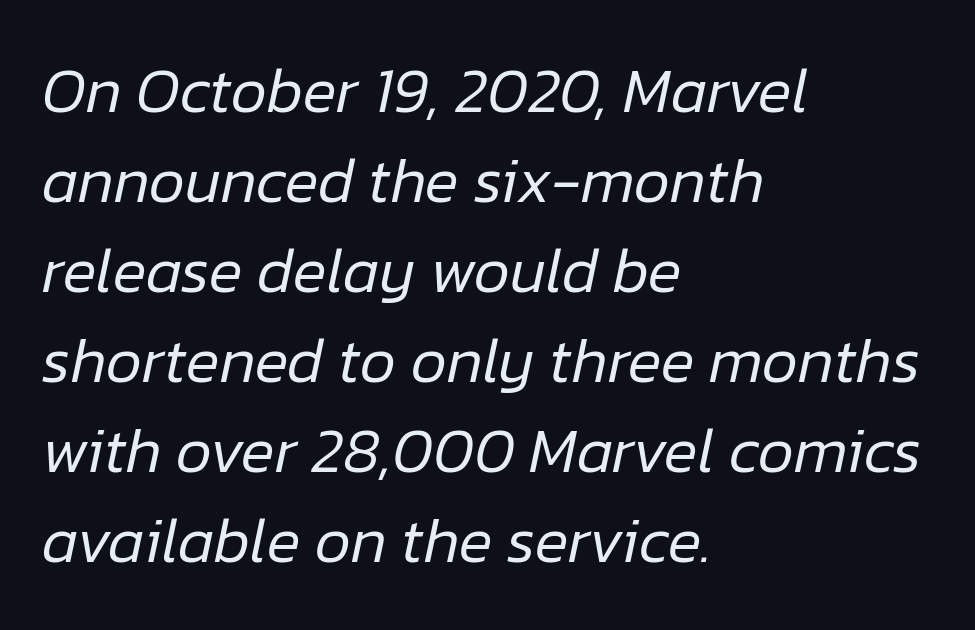
The image shows 63 px regular-weight type, italic (leaning right); set left-aligned, normal line spacing (1.43x), normal letter spacing, not underlined; low stroke contrast and a medium x-height.
